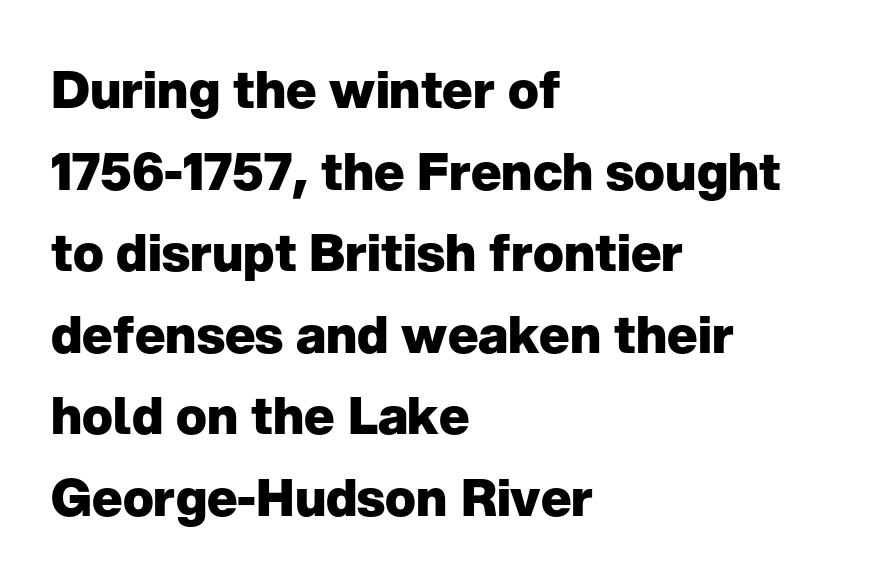
Leftover space on each line is placed entirely after the last word. The zone under the glyphs is completely vacant. This sample uses an upright cut, with every glyph sitting square on the baseline. Note the varied advance widths — an 'i' is clearly narrower than an 'm'. Is the letter spacing exaggerated? No — it looks like the ordinary default.
